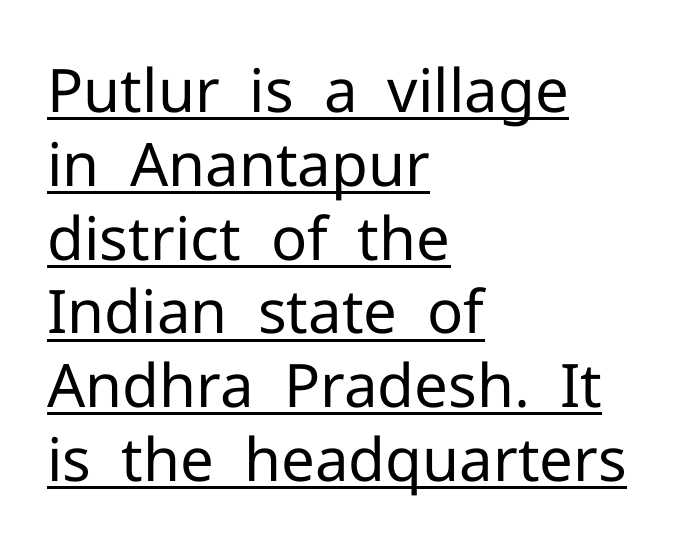
The image shows 60 px regular-weight sans-serif type, upright; set left-aligned, line spacing 1.23x, normal letter spacing, underlined; low stroke contrast and a medium x-height.
